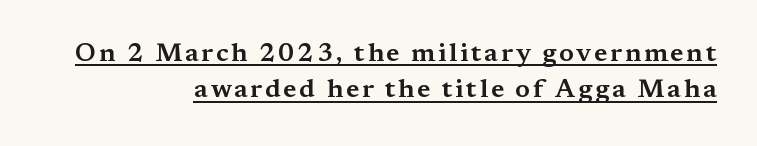
Q: Is the text italic (slanted)? A: No, it is upright.
Q: Is the text underlined? A: Yes.
Q: How is the paragraph aligned? A: Right-aligned.
Q: Is the spacing between lines tight, normal or loose? A: Normal.
